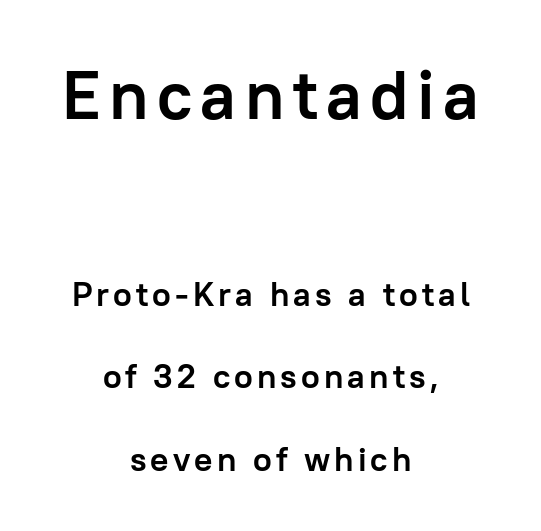
The image shows 69 px semibold sans-serif type, upright; set centered, loose line spacing (2.42x), not underlined; the first (top) block is 2.03x larger; low stroke contrast and a medium x-height.
